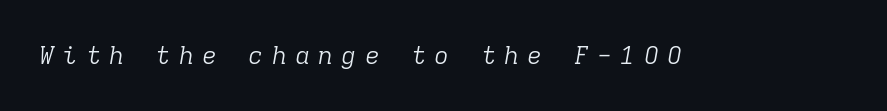
Q: Is the text bold? A: No.
Q: Is the text italic (slanted)? A: Yes, it leans right by about 9 degrees.
Q: Is the text underlined? A: No.
Q: Is the spacing between letters normal or unusually wide? A: Unusually wide.
